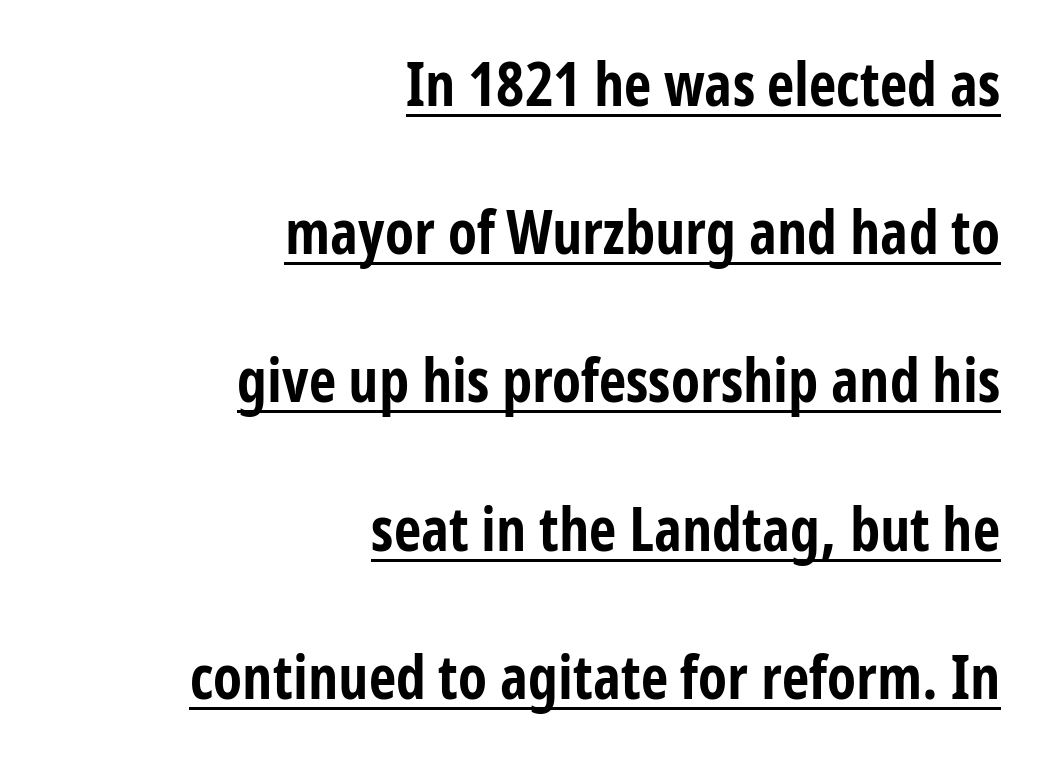
{"serif": "no", "italic": "no", "bold": "yes", "weight": "bold", "width": "condensed", "stroke_contrast": "low", "x_height": "medium", "monospaced": "no", "underline": "yes", "align": "right", "line_spacing": "loose", "line_spacing_ratio": 2.47, "letter_spacing": "normal", "letter_spacing_em": 0.0, "glyph_px": 60}
